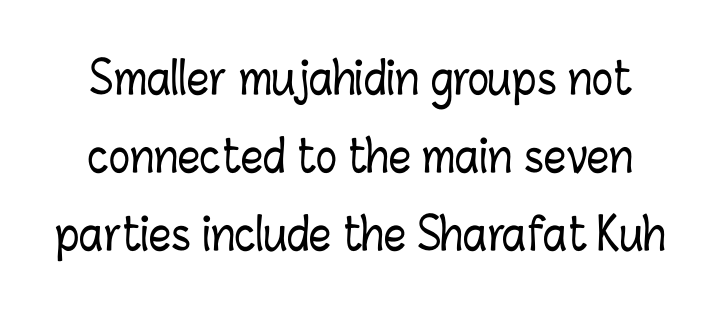
Think of a printed novel: that variable character pitch is what you see here. Rendered with straight, roman letterforms. Nobody touched the tracking dial on this one. Nobody drew a line under any word here.
